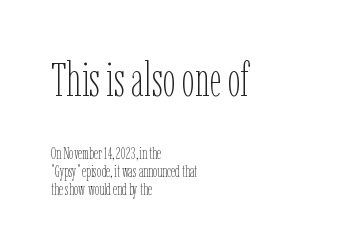
Q: Is the text bold? A: No.
Q: Is the text italic (slanted)? A: No, it is upright.
Q: Is the text underlined? A: No.
Q: How is the paragraph aligned? A: Left-aligned.
Q: Is the spacing between letters normal or unusually wide? A: Normal.
Q: Is the spacing between lines tight, normal or loose? A: Tight.
Q: Which block of text is set in a larger size, the first (top) or the second (bottom)? A: The first (top) one.
Q: Width (condensed, normal, or wide)? A: Condensed.
Q: Stroke contrast? A: Low.
Q: x-height? A: Medium.
Q: Monospaced? A: No.
